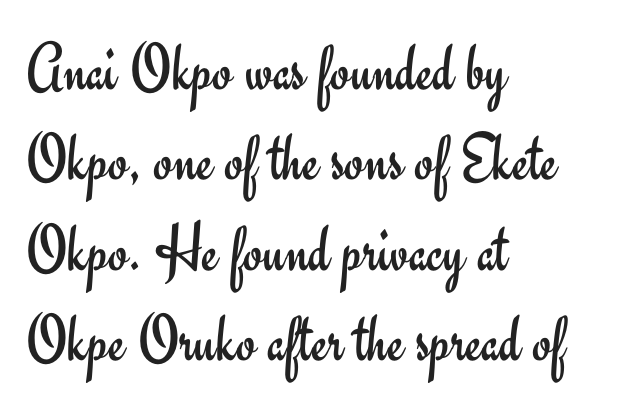
{"serif": "no", "bold": "no", "weight": "regular", "width": "normal", "stroke_contrast": "low", "x_height": "small", "monospaced": "no", "underline": "no", "align": "left", "line_spacing": "normal", "line_spacing_ratio": 1.31, "letter_spacing": "normal", "letter_spacing_em": 0.0, "glyph_px": 69}
